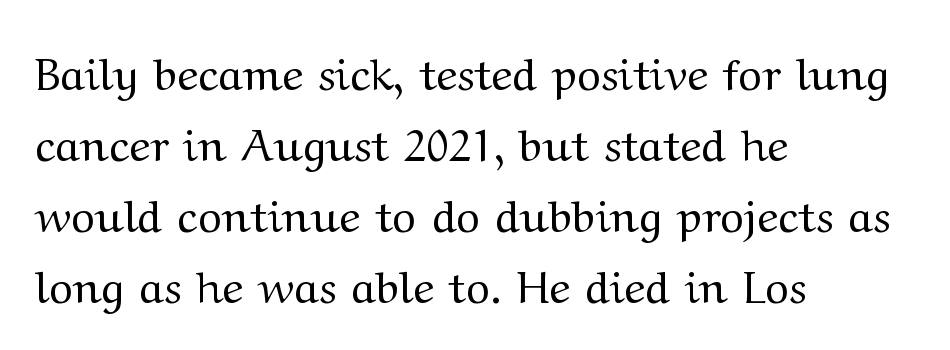
Letter spacing: default. The space between consecutive lines is moderate. Left-aligned paragraph, ragged on the right. Every stem runs plumb, perpendicular to the baseline. Proportional: the letters do not fall into vertical columns.
